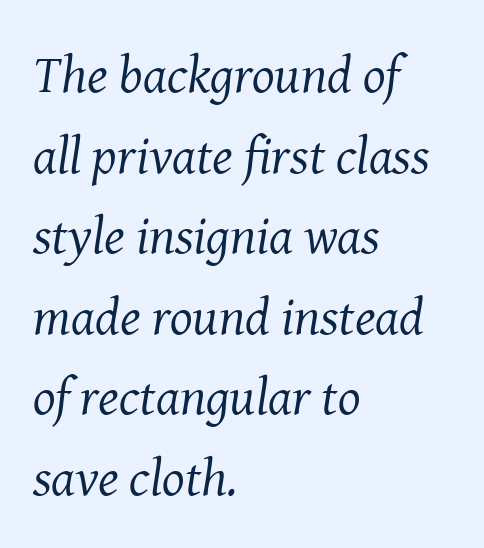
The image shows 53 px regular-weight serif type, italic (leaning right); set left-aligned, normal line spacing (1.52x), normal letter spacing, not underlined; medium stroke contrast and a medium x-height.
